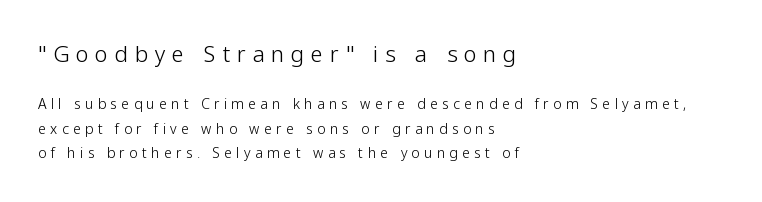
Where is the straight margin? On the left. Size contrast runs from large at the top to small at the bottom. Loose tracking; the words dissolve into strings of separated letters. Stroke mass is kept to a normal reading level or below. It's the straight-up-and-down kind of type. Glance below the letters and you will spot only blank space.
